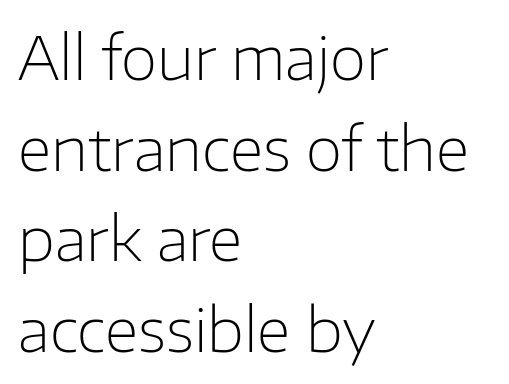
Q: Is the text bold? A: No.
Q: Is the text italic (slanted)? A: No, it is upright.
Q: Is the typeface a serif or a sans-serif typeface? A: Sans-serif.
Q: Is the text underlined? A: No.
Q: How is the paragraph aligned? A: Left-aligned.
Q: Is the spacing between letters normal or unusually wide? A: Normal.
Q: Is the spacing between lines tight, normal or loose? A: Normal.
Q: Width (condensed, normal, or wide)? A: Normal.
Q: Stroke contrast? A: Low.
Q: x-height? A: Medium.
Q: Monospaced? A: No.
